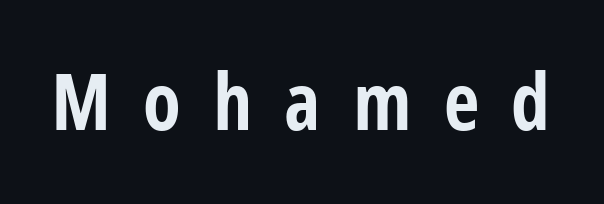
{"serif": "no", "italic": "no", "bold": "yes", "weight": "bold", "width": "condensed", "stroke_contrast": "low", "x_height": "medium", "monospaced": "no", "underline": "no", "letter_spacing": "wide", "letter_spacing_em": 0.41, "glyph_px": 78}
